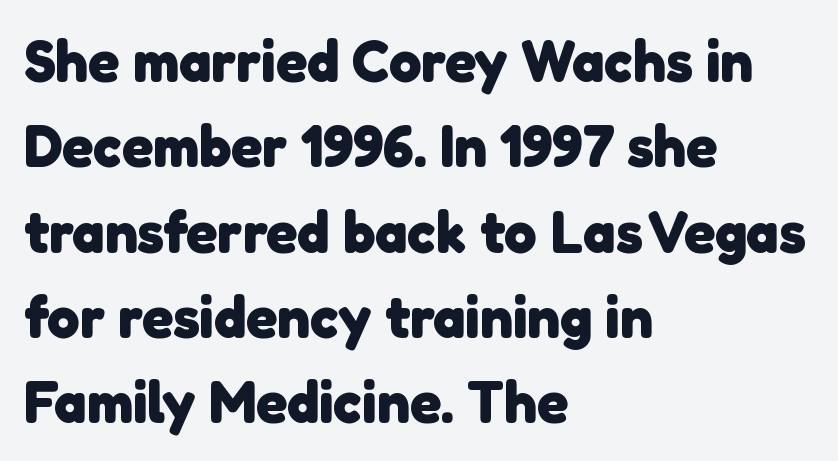
Short note: letters normally spaced. The passage shown is not underscored anywhere. The rendering anchors every line to the left-hand side. The passage shown is emphatically bold.
